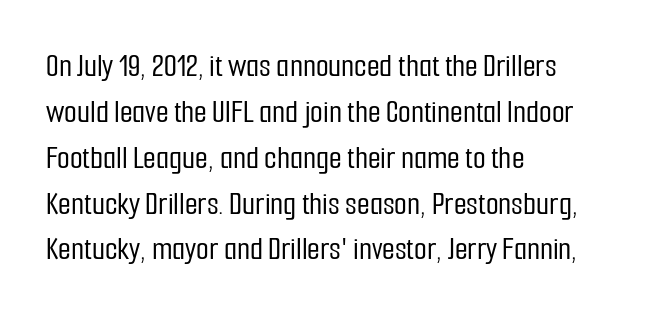
The image shows 33 px condensed sans-serif type, upright; set left-aligned, normal line spacing (1.39x), normal letter spacing, not underlined; low stroke contrast and a medium x-height.
